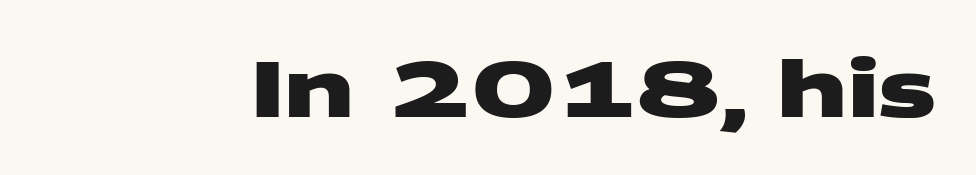
The zone under the glyphs is completely vacant. The font family rendered here belongs to the sans-serif group. The horizontal fit of the characters is conventional and even. Think of a printed novel: that variable character pitch is what you see here.
